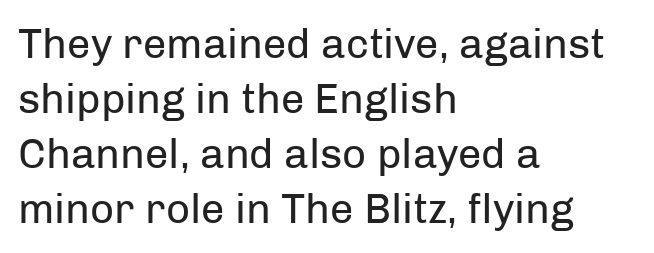
{"serif": "no", "italic": "no", "bold": "no", "weight": "regular", "width": "normal", "stroke_contrast": "low", "x_height": "medium", "monospaced": "no", "underline": "no", "align": "left", "line_spacing": "normal", "line_spacing_ratio": 1.31, "letter_spacing": "normal", "letter_spacing_em": 0.0, "glyph_px": 42}
